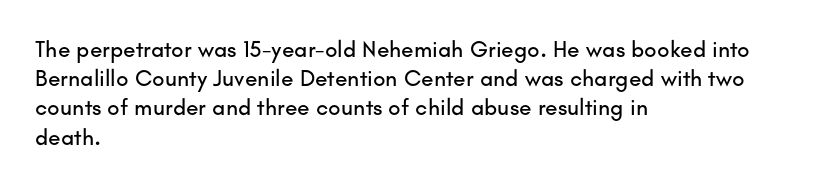
Q: Is the text italic (slanted)? A: No, it is upright.
Q: Is the text underlined? A: No.
Q: How is the paragraph aligned? A: Left-aligned.
Q: Is the spacing between letters normal or unusually wide? A: Normal.
Q: Is the spacing between lines tight, normal or loose? A: Normal.
